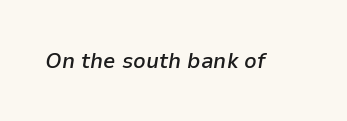
{"italic": "yes", "lean": "right", "slant_degrees": 9, "bold": "semi", "underline": "no", "letter_spacing": "normal", "letter_spacing_em": 0.0, "glyph_px": 22}
